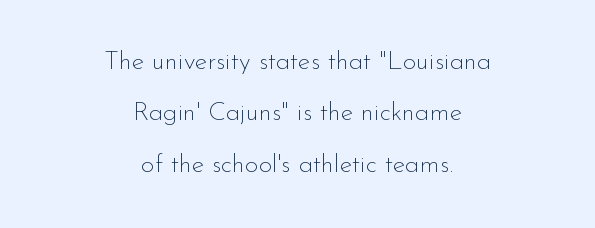
Unmarked baselines from the first word to the last. Is there any slant? The stems are plumb. No heavy texture on the line: the type isn't bold. Each word holds together tightly as a unit, with standard inter-letter gaps. Alignment: centered.
